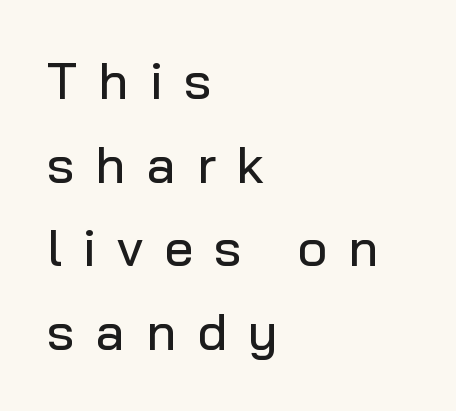
The image shows 52 px sans-serif type, upright; set left-aligned, normal line spacing (1.61x), unusually wide letter spacing (+0.4 em), not underlined; low stroke contrast and a medium x-height.
